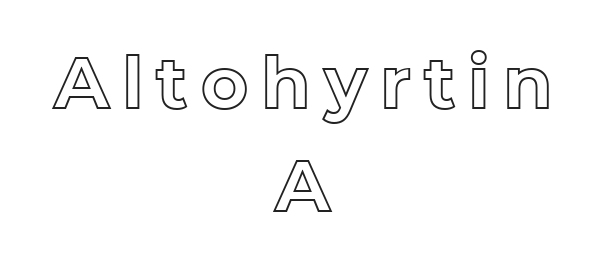
{"italic": "no", "width": "normal", "x_height": "medium", "monospaced": "no", "underline": "no", "align": "center", "line_spacing": "normal", "line_spacing_ratio": 1.43, "glyph_px": 72}
